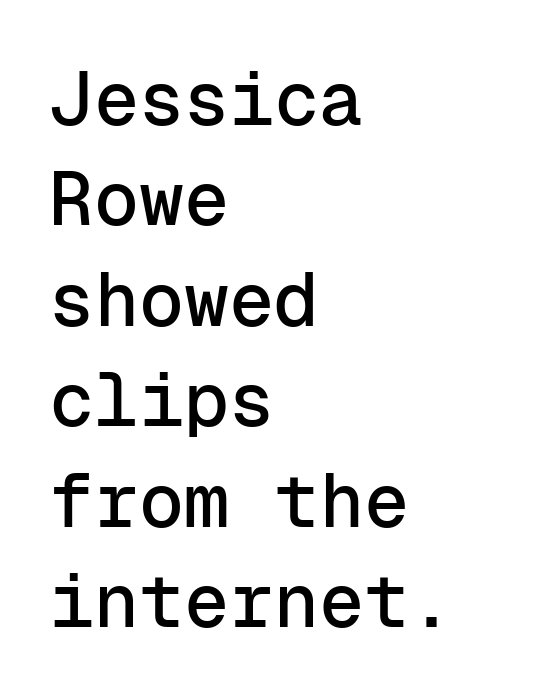
Vertically, the passage feels balanced, rows spaced as you'd expect. Each letter, wide or thin by design, is forced into the same width here. The type sits square on the baseline with zero lean. Horizontally, the lines are justified to the leading edge only.
